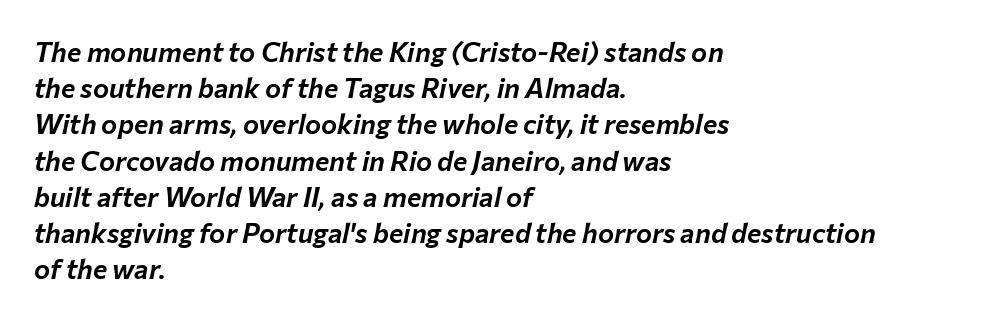
Q: Is the text italic (slanted)? A: Yes, it leans right by about 12 degrees.
Q: Is the text underlined? A: No.
Q: How is the paragraph aligned? A: Left-aligned.
Q: Is the spacing between letters normal or unusually wide? A: Normal.
Q: Is the spacing between lines tight, normal or loose? A: Normal.
